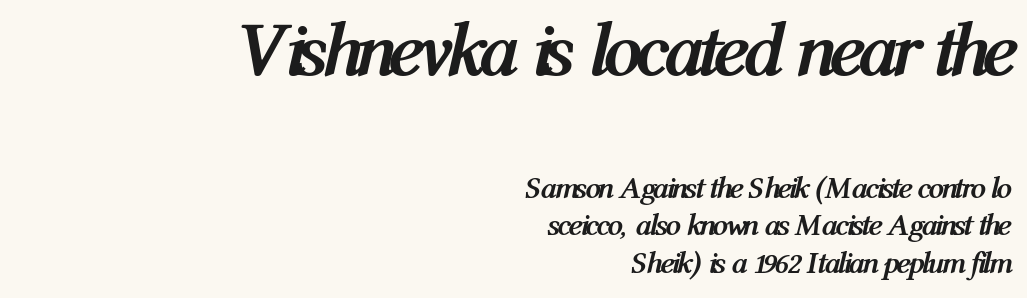
The typesetting leans heavy: a genuine bold. Style check: oblique. Note the varied advance widths — an 'i' is clearly narrower than an 'm'. Students, note that the glyphs here touch the page at normal intervals. These two chunks differ in scale, with the top chunk taking the larger measure.
